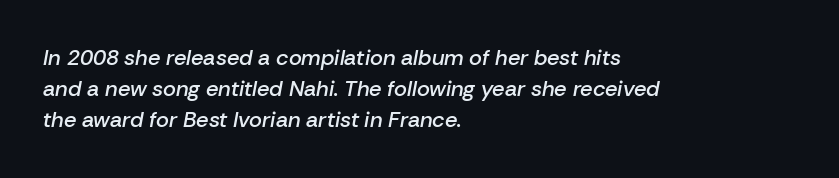
{"italic": "yes", "lean": "right", "slant_degrees": 10, "bold": "semi", "underline": "no", "align": "left", "line_spacing": "normal", "line_spacing_ratio": 1.41, "letter_spacing": "normal", "letter_spacing_em": 0.0, "glyph_px": 22}
